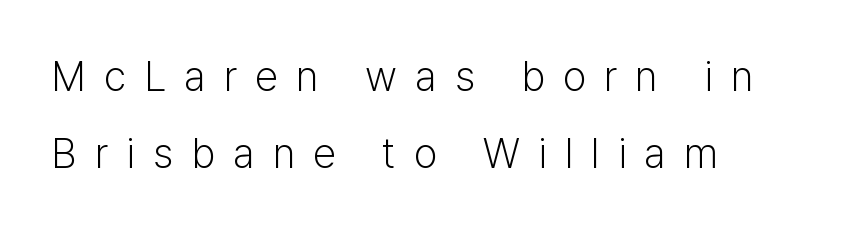
The image shows 42 px light sans-serif type, upright; set left-aligned, line spacing 1.83x, unusually wide letter spacing (+0.43 em), not underlined; low stroke contrast and a medium x-height.
